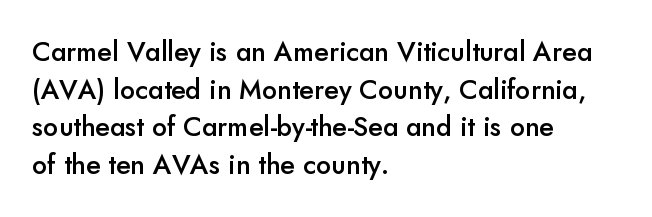
{"italic": "no", "bold": "semi", "underline": "no", "align": "left", "line_spacing": "normal", "line_spacing_ratio": 1.39, "letter_spacing": "normal", "letter_spacing_em": 0.0, "glyph_px": 27}
